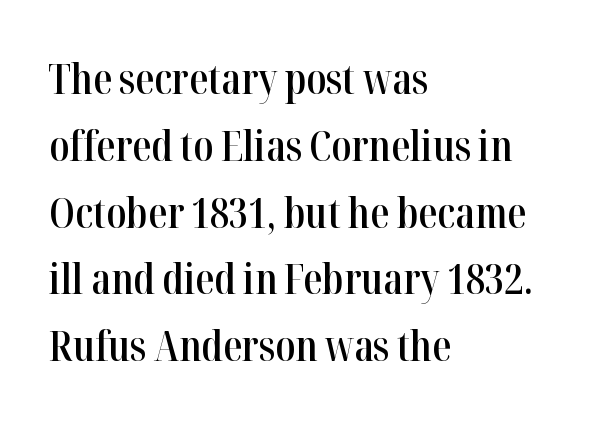
Plain, unruled lines of type. Does the type have serifs? Yes, each stem ends in a small foot. Here the designer chose a conventional face with non-uniform glyph widths. Nobody touched the tracking dial on this one. These lines were composed using upright roman letters.
